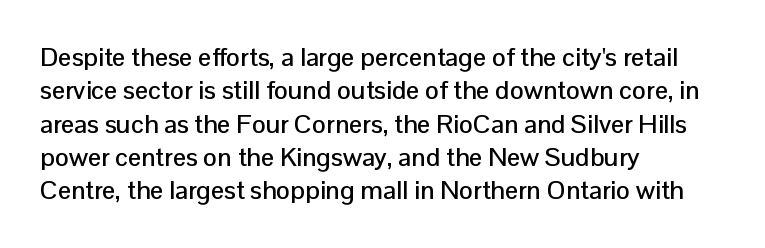
Q: Is the text italic (slanted)? A: No, it is upright.
Q: Is the text underlined? A: No.
Q: How is the paragraph aligned? A: Left-aligned.
Q: Is the spacing between letters normal or unusually wide? A: Normal.
Q: Is the spacing between lines tight, normal or loose? A: Normal.
